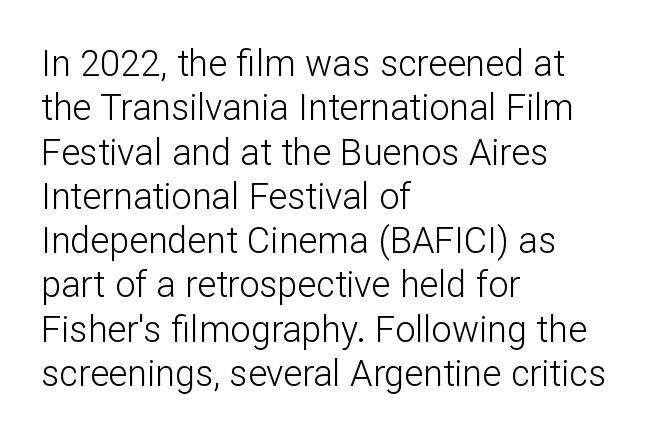
Q: Is the text bold? A: No.
Q: Is the text italic (slanted)? A: No, it is upright.
Q: Is the typeface a serif or a sans-serif typeface? A: Sans-serif.
Q: Is the text underlined? A: No.
Q: How is the paragraph aligned? A: Left-aligned.
Q: Is the spacing between letters normal or unusually wide? A: Normal.
Q: Width (condensed, normal, or wide)? A: Normal.
Q: Stroke contrast? A: Low.
Q: x-height? A: Medium.
Q: Monospaced? A: No.
